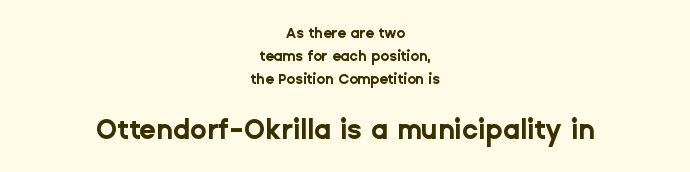
{"italic": "no", "bold": "yes", "underline": "no", "align": "center", "line_spacing": "normal", "line_spacing_ratio": 1.64, "letter_spacing": "normal", "letter_spacing_em": 0.0, "larger_block": "second", "size_ratio": 1.93, "glyph_px": 27}
